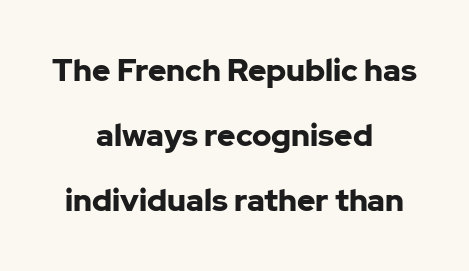
{"serif": "no", "italic": "no", "bold": "yes", "weight": "bold", "width": "normal", "stroke_contrast": "low", "x_height": "medium", "monospaced": "no", "underline": "no", "align": "center", "line_spacing": "loose", "line_spacing_ratio": 2.1, "letter_spacing": "normal", "letter_spacing_em": 0.0, "glyph_px": 31}
